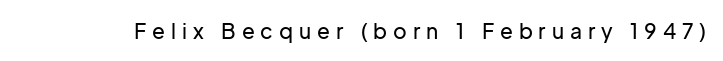
Q: Is the text italic (slanted)? A: No, it is upright.
Q: Is the text underlined? A: No.
Q: Is the spacing between letters normal or unusually wide? A: Unusually wide.
